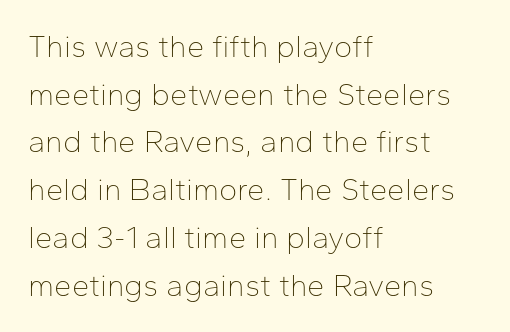
Do the characters align in a grid? No, the font is proportional. Nothing unusual about the tracking: characters are spaced as the font intends. A bare baseline throughout the passage. This is roman type, the default non-slanted kind. A quiet, ordinary-to-light weight characterises the typeface. The rendering shows plain stroke endings on the letterforms — a sans-serif design.
